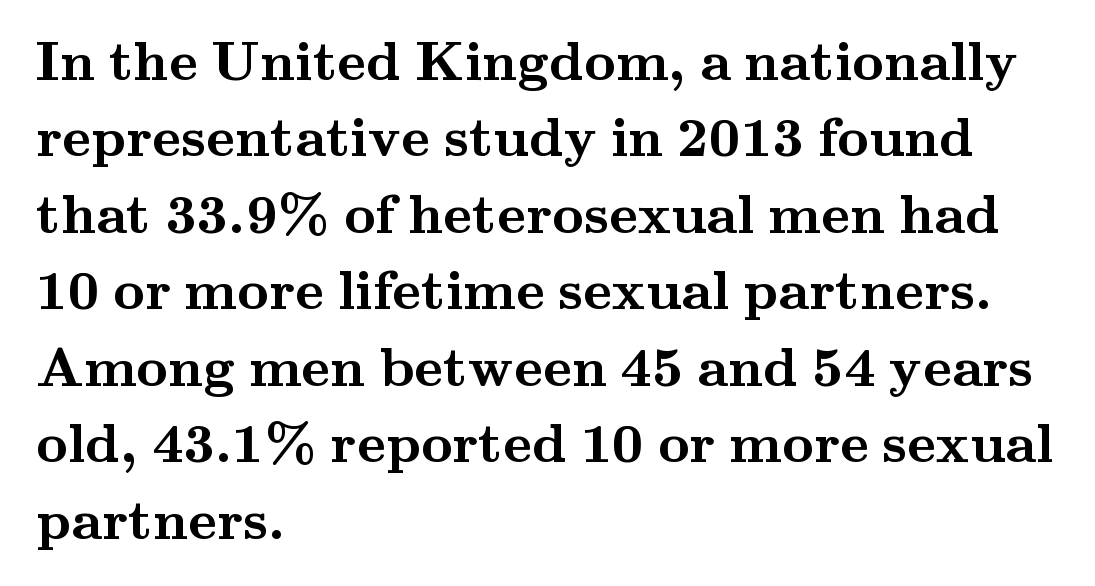
The image shows 55 px semibold, wide serif type, upright; set left-aligned, normal line spacing (1.39x), normal letter spacing, not underlined; medium stroke contrast and a small x-height.
